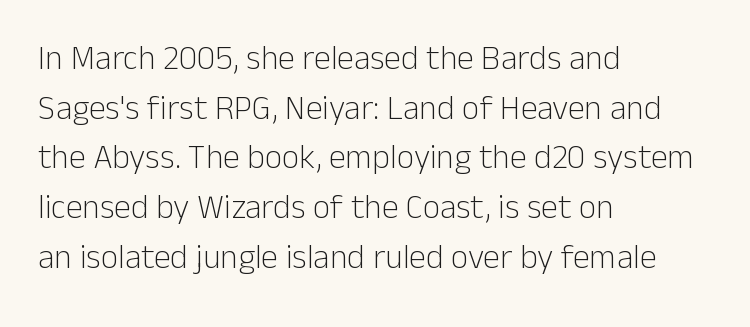
Q: Is the text bold? A: No.
Q: Is the text italic (slanted)? A: No, it is upright.
Q: Is the typeface a serif or a sans-serif typeface? A: Sans-serif.
Q: Is the text underlined? A: No.
Q: How is the paragraph aligned? A: Left-aligned.
Q: Is the spacing between letters normal or unusually wide? A: Normal.
Q: Is the spacing between lines tight, normal or loose? A: Normal.
Q: Width (condensed, normal, or wide)? A: Normal.
Q: Stroke contrast? A: Low.
Q: x-height? A: Medium.
Q: Monospaced? A: No.
